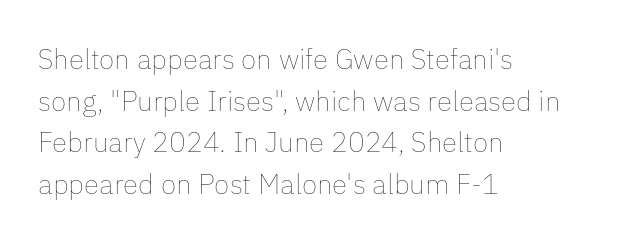
{"italic": "no", "bold": "no", "weight": "thin", "width": "normal", "stroke_contrast": "low", "x_height": "medium", "monospaced": "no", "underline": "no", "align": "left", "line_spacing": "normal", "line_spacing_ratio": 1.49, "letter_spacing": "normal", "letter_spacing_em": 0.0, "glyph_px": 28}
